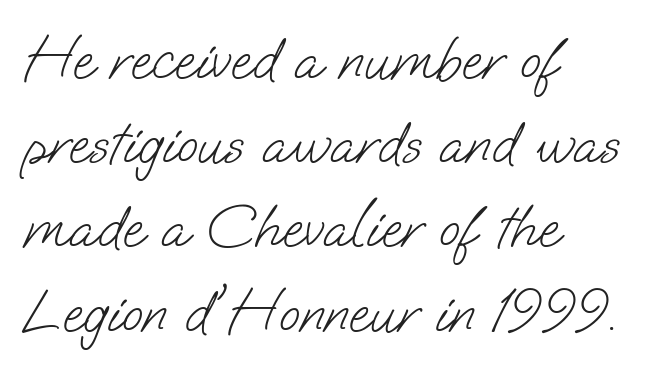
{"serif": "no", "bold": "no", "weight": "light", "width": "normal", "stroke_contrast": "low", "x_height": "small", "monospaced": "no", "underline": "no", "align": "left", "line_spacing": "normal", "line_spacing_ratio": 1.38, "letter_spacing": "normal", "letter_spacing_em": 0.0, "glyph_px": 61}
